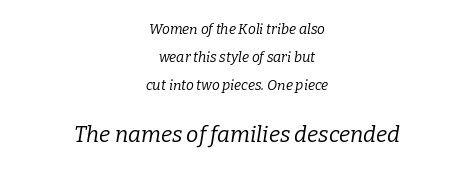
The image shows 22 px text type, italic (leaning right); set centered, loose line spacing (1.99x), normal letter spacing, not underlined; the second (bottom) block is 1.57x larger.
